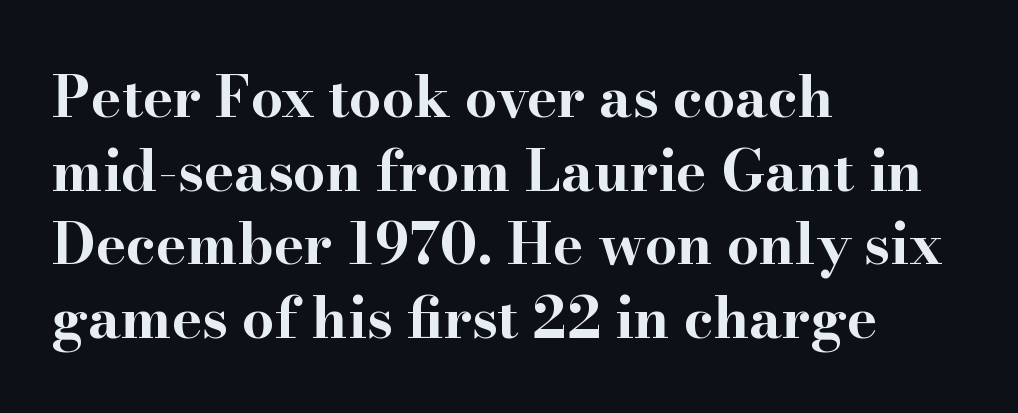
Words appear dense and cohesive because spacing is normal. Does the lettering tilt? It doesn't — this is upright. To sum up the face: it has serifs. Baseline-to-baseline distance is the conventional proportion of letter height. Set as a true bold cut, around the 700 mark.
